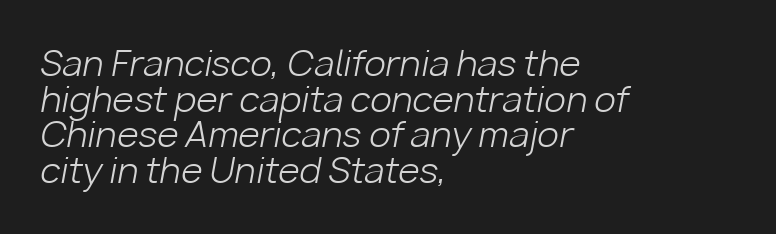
Q: Is the text bold? A: No.
Q: Is the text italic (slanted)? A: Yes, it leans right by about 10 degrees.
Q: Is the text underlined? A: No.
Q: How is the paragraph aligned? A: Left-aligned.
Q: Is the spacing between letters normal or unusually wide? A: Normal.
Q: Is the spacing between lines tight, normal or loose? A: Tight.
Q: Width (condensed, normal, or wide)? A: Normal.
Q: Stroke contrast? A: Low.
Q: x-height? A: Medium.
Q: Monospaced? A: No.
